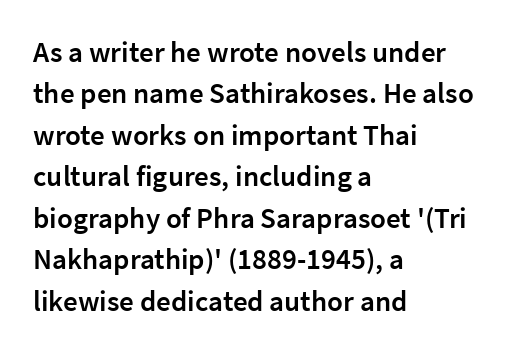
{"serif": "no", "italic": "no", "bold": "semi", "weight": "semibold", "width": "normal", "stroke_contrast": "low", "x_height": "medium", "monospaced": "no", "underline": "no", "align": "left", "line_spacing": "normal", "line_spacing_ratio": 1.43, "letter_spacing": "normal", "letter_spacing_em": 0.0, "glyph_px": 29}
